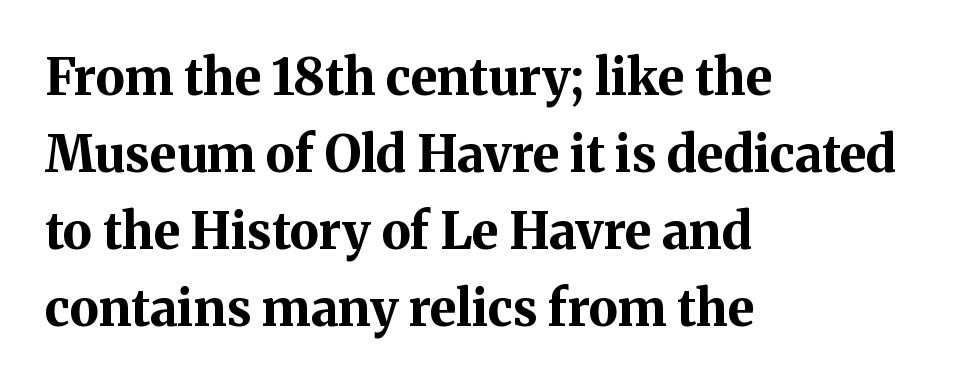
The image shows 50 px bold serif type, upright; set left-aligned, normal line spacing (1.54x), normal letter spacing, not underlined; medium stroke contrast and a medium x-height.
